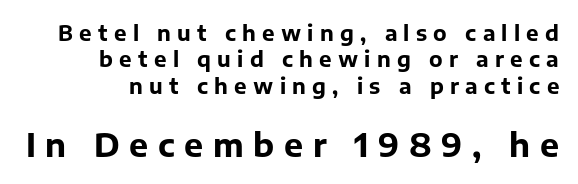
Q: Is the text bold? A: Yes.
Q: Is the text italic (slanted)? A: No, it is upright.
Q: Is the typeface a serif or a sans-serif typeface? A: Sans-serif.
Q: Is the text underlined? A: No.
Q: Is the spacing between letters normal or unusually wide? A: Unusually wide.
Q: Is the spacing between lines tight, normal or loose? A: Normal.
Q: Which block of text is set in a larger size, the first (top) or the second (bottom)? A: The second (bottom) one.
Q: Width (condensed, normal, or wide)? A: Normal.
Q: Stroke contrast? A: Low.
Q: x-height? A: Medium.
Q: Monospaced? A: No.
